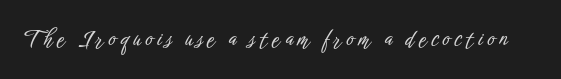
The image shows 22 px text type; set unusually wide letter spacing (+0.21 em), not underlined.
